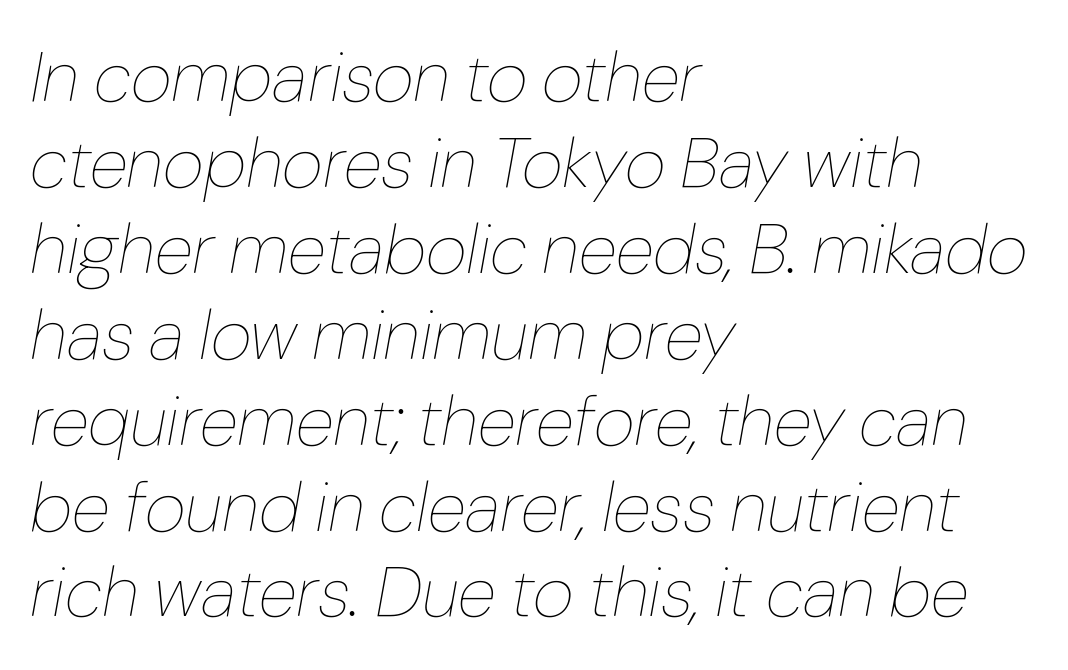
Q: Is the text bold? A: No.
Q: Is the text italic (slanted)? A: Yes, it leans right by about 10 degrees.
Q: Is the text underlined? A: No.
Q: How is the paragraph aligned? A: Left-aligned.
Q: Is the spacing between letters normal or unusually wide? A: Normal.
Q: Width (condensed, normal, or wide)? A: Normal.
Q: Stroke contrast? A: Low.
Q: x-height? A: Medium.
Q: Monospaced? A: No.
